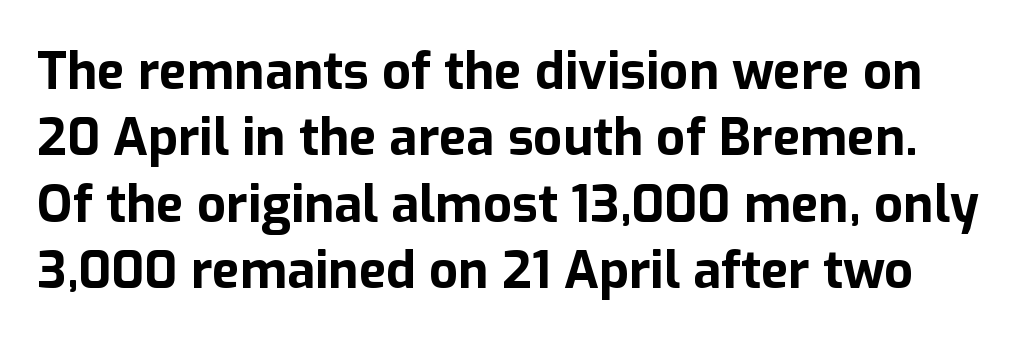
{"serif": "no", "italic": "no", "bold": "yes", "weight": "bold", "width": "normal", "stroke_contrast": "low", "x_height": "medium", "monospaced": "no", "underline": "no", "line_spacing": "normal", "line_spacing_ratio": 1.3, "letter_spacing": "normal", "letter_spacing_em": 0.0, "glyph_px": 51}
